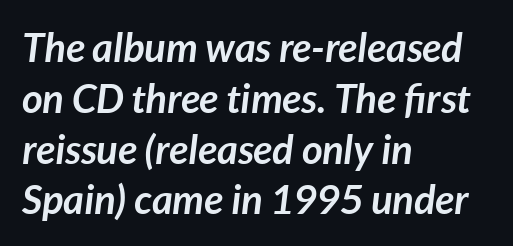
Q: Is the text bold? A: Yes.
Q: Is the text italic (slanted)? A: Yes, it leans right by about 7 degrees.
Q: Is the text underlined? A: No.
Q: How is the paragraph aligned? A: Left-aligned.
Q: Is the spacing between letters normal or unusually wide? A: Normal.
Q: Is the spacing between lines tight, normal or loose? A: Normal.
Q: Width (condensed, normal, or wide)? A: Normal.
Q: Stroke contrast? A: Low.
Q: x-height? A: Medium.
Q: Monospaced? A: No.
